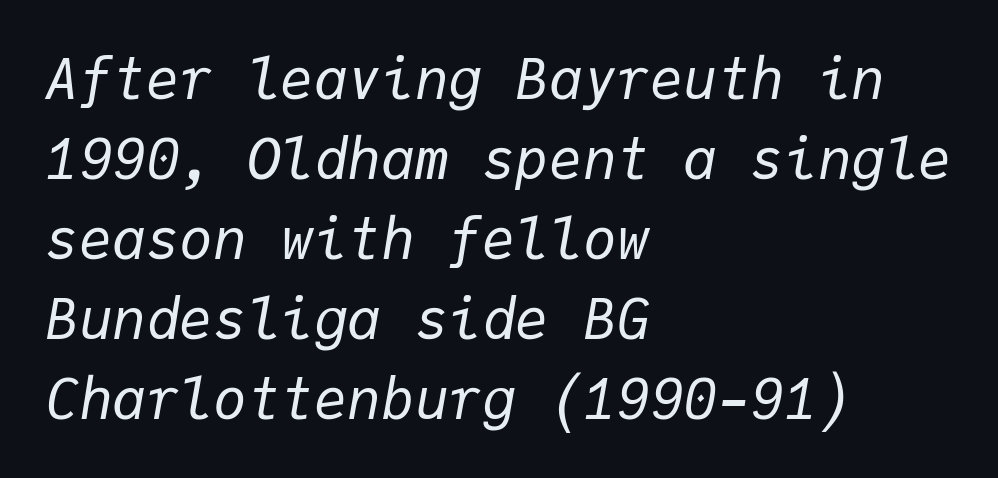
{"italic": "yes", "lean": "right", "slant_degrees": 9, "bold": "no", "weight": "regular", "width": "normal", "stroke_contrast": "low", "x_height": "medium", "monospaced": "yes", "underline": "no", "align": "left", "line_spacing": "normal", "line_spacing_ratio": 1.43, "letter_spacing": "normal", "letter_spacing_em": 0.0, "glyph_px": 56}
